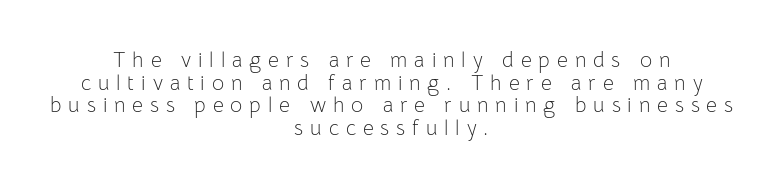
Q: Is the text bold? A: No.
Q: Is the text italic (slanted)? A: No, it is upright.
Q: Is the text underlined? A: No.
Q: How is the paragraph aligned? A: Centered.
Q: Is the spacing between letters normal or unusually wide? A: Unusually wide.
Q: Is the spacing between lines tight, normal or loose? A: Tight.
